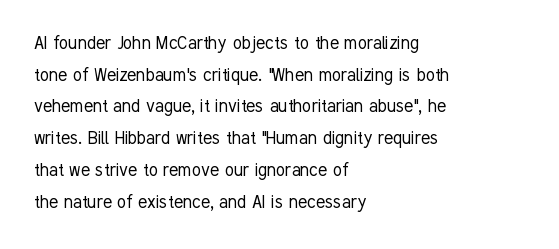
{"italic": "no", "bold": "no", "underline": "no", "align": "left", "line_spacing": "normal", "line_spacing_ratio": 1.51, "letter_spacing": "normal", "letter_spacing_em": 0.0, "glyph_px": 21}
